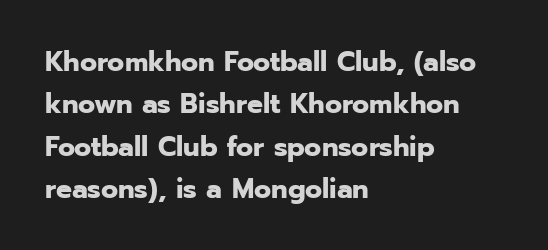
The image shows 28 px bold sans-serif type, upright; set left-aligned, normal line spacing (1.51x), normal letter spacing, not underlined; low stroke contrast and a medium x-height.
